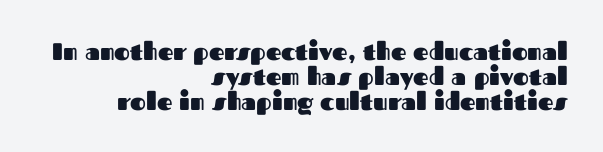
Q: Is the text bold? A: Yes.
Q: Is the text italic (slanted)? A: No, it is upright.
Q: Is the text underlined? A: No.
Q: How is the paragraph aligned? A: Right-aligned.
Q: Is the spacing between letters normal or unusually wide? A: Normal.
Q: Is the spacing between lines tight, normal or loose? A: Tight.
